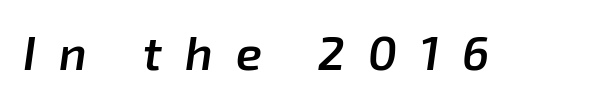
The image shows 47 px semibold type, italic (leaning right); set unusually wide letter spacing (+0.49 em), not underlined; low stroke contrast and a medium x-height.
